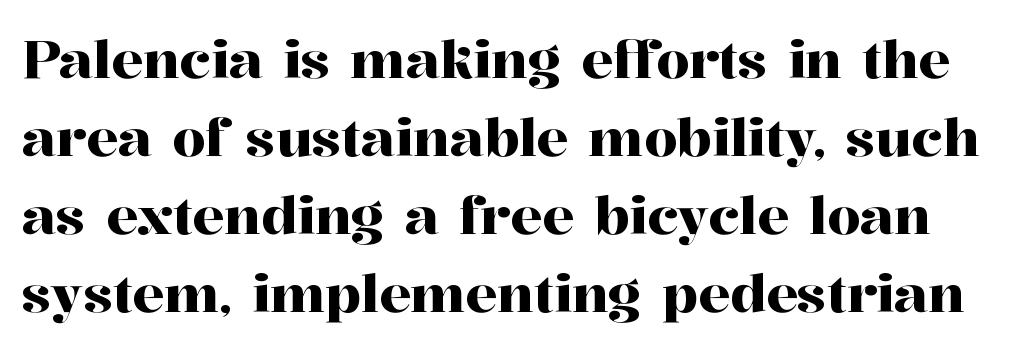
Typographically, this falls in the serif category. Posture: vertical. Is the letter spacing exaggerated? No — it looks like the ordinary default. Reading down the column, the eye jumps a familiar distance to each next line.
